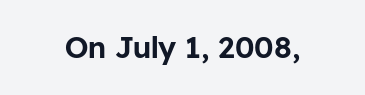
{"serif": "no", "italic": "no", "width": "normal", "stroke_contrast": "low", "x_height": "medium", "monospaced": "no", "underline": "no", "letter_spacing": "normal", "letter_spacing_em": 0.0, "glyph_px": 30}
